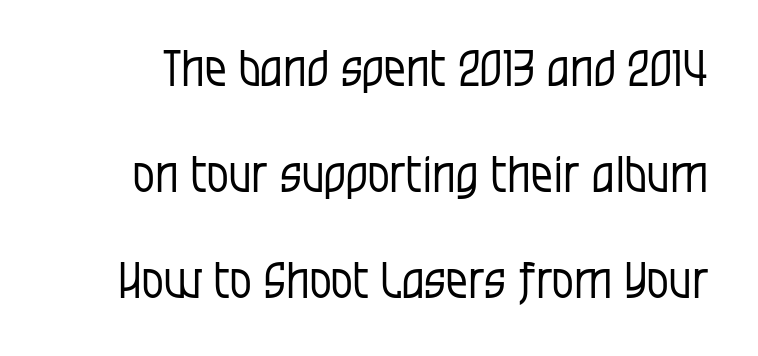
Q: Is the text bold? A: No.
Q: Is the text italic (slanted)? A: No, it is upright.
Q: Is the typeface a serif or a sans-serif typeface? A: Sans-serif.
Q: Is the text underlined? A: No.
Q: Is the spacing between letters normal or unusually wide? A: Normal.
Q: Is the spacing between lines tight, normal or loose? A: Loose.
Q: Width (condensed, normal, or wide)? A: Condensed.
Q: Stroke contrast? A: Low.
Q: x-height? A: Large.
Q: Monospaced? A: No.
